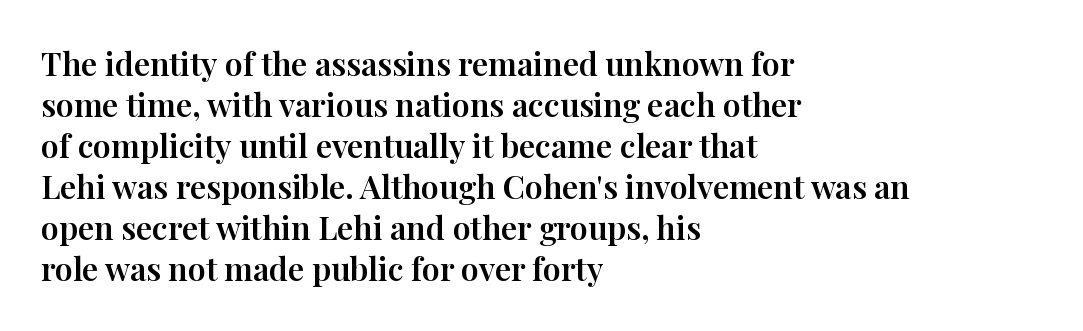
What stands out about the letter spacing? Nothing — it is the standard amount. Nope, not italic — everything's standing straight. What kind of face is this? One with serifs. You could not count columns in this text — the font is proportionally spaced. Bare-footed words on every line.
